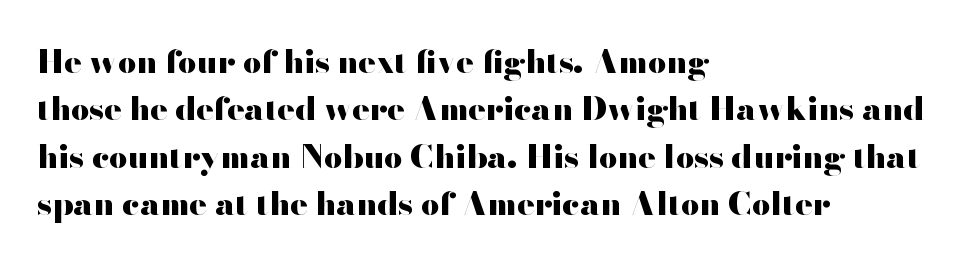
Looks like regular typesetting: each glyph gets only the width it needs. The lines are quadded left. The type is set solid horizontally, with unmodified tracking. Students, this is bold: see how much ink each stroke carries. Regular leading. Nope, no serifs anywhere on these letters.
